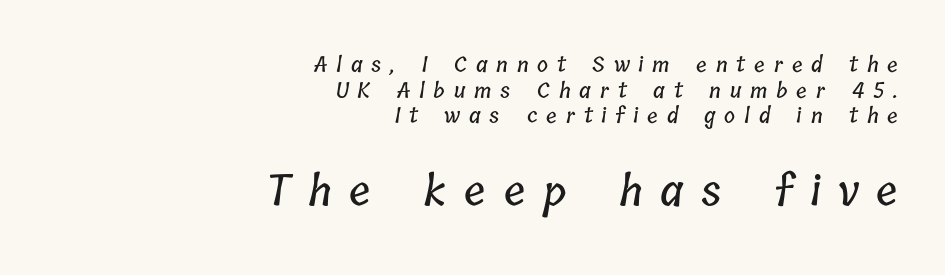
The image shows 42 px condensed type; set right-aligned, line spacing 1.22x, unusually wide letter spacing (+0.42 em), not underlined; the second (bottom) block is 2.0x larger; low stroke contrast and a medium x-height.
